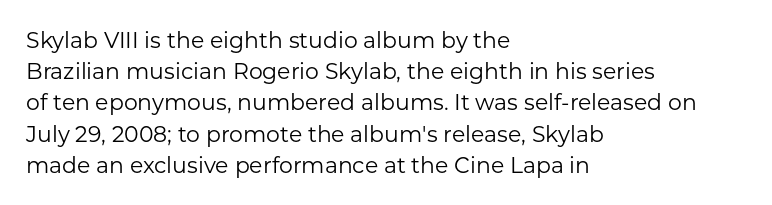
Q: Is the text bold? A: No.
Q: Is the text italic (slanted)? A: No, it is upright.
Q: Is the text underlined? A: No.
Q: How is the paragraph aligned? A: Left-aligned.
Q: Is the spacing between letters normal or unusually wide? A: Normal.
Q: Is the spacing between lines tight, normal or loose? A: Normal.
